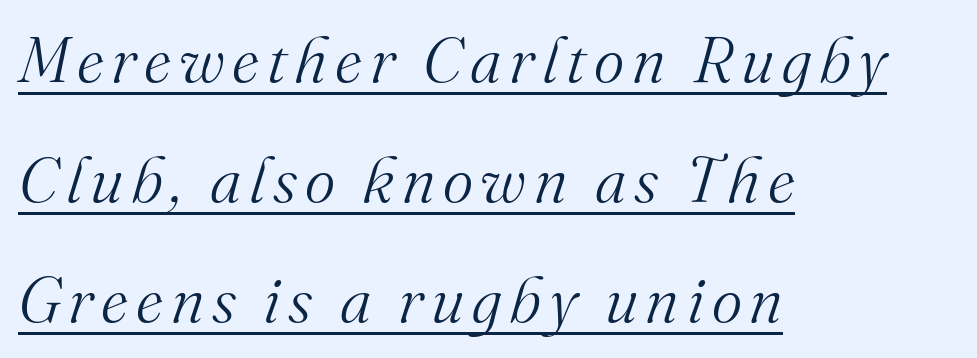
The typesetter has applied underlining to the passage shown. Is the type slanted? Yes — the strokes lean at a clear angle. Typographically, this falls in the serif category. The strokes are not fattened; the text isn't bold. The passage is arranged the way most books set body copy — flush left. Each letter keeps its own natural width here, so spacing adapts to shape.
